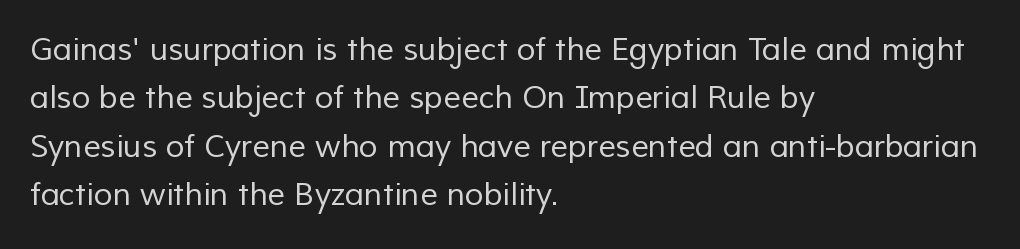
{"serif": "no", "bold": "no", "weight": "regular", "width": "normal", "stroke_contrast": "low", "x_height": "medium", "monospaced": "no", "underline": "no", "align": "left", "line_spacing": "normal", "line_spacing_ratio": 1.56, "letter_spacing": "normal", "letter_spacing_em": 0.0, "glyph_px": 31}
